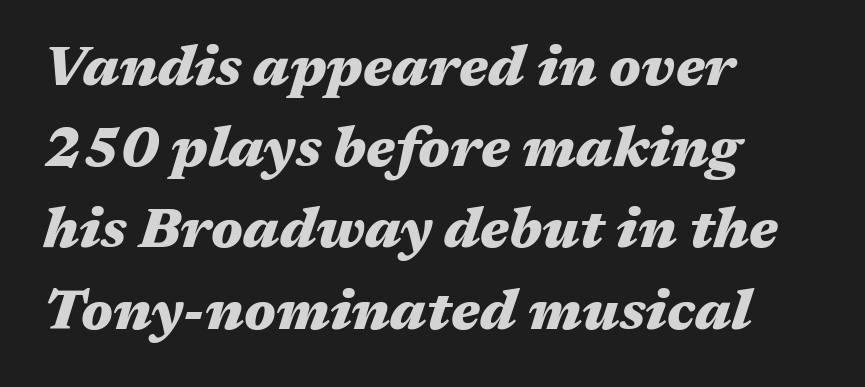
Looking at the ascenders, they clearly lean. A bare baseline throughout the passage. Note the varied advance widths — an 'i' is clearly narrower than an 'm'. How heavy is the stroke? Heavy — this is a bold. Tracking value appears to be zero — textbook default spacing.
